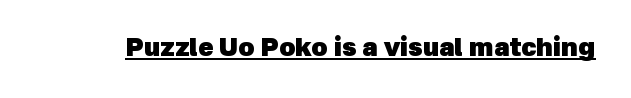
The tracking reads as untouched default to a designer's eye. Students, this is bold: see how much ink each stroke carries. Emphasis is given by a line drawn under the lettering.
